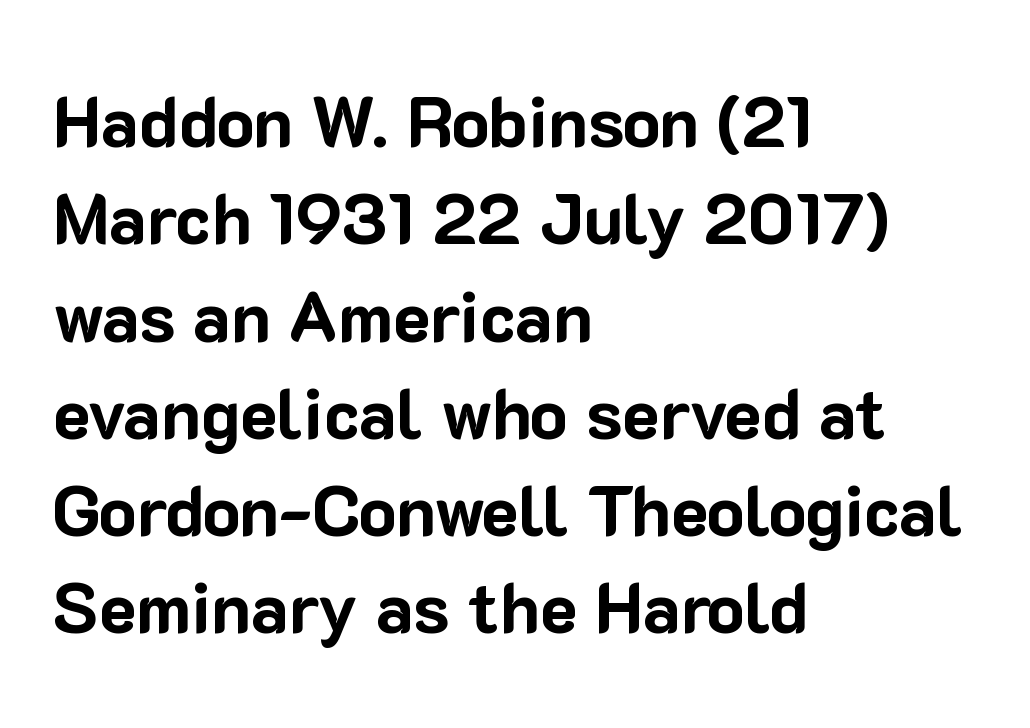
{"serif": "no", "italic": "no", "bold": "yes", "weight": "bold", "width": "normal", "stroke_contrast": "low", "x_height": "medium", "monospaced": "no", "underline": "no", "align": "left", "line_spacing": "normal", "line_spacing_ratio": 1.39, "letter_spacing": "normal", "letter_spacing_em": 0.0, "glyph_px": 70}
